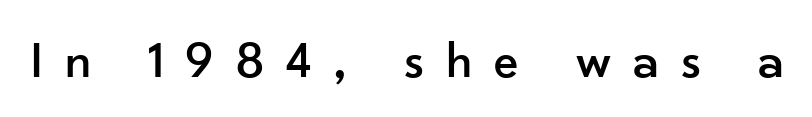
Q: Is the text italic (slanted)? A: No, it is upright.
Q: Is the typeface a serif or a sans-serif typeface? A: Sans-serif.
Q: Is the text underlined? A: No.
Q: Is the spacing between letters normal or unusually wide? A: Unusually wide.
Q: Width (condensed, normal, or wide)? A: Normal.
Q: Stroke contrast? A: Low.
Q: x-height? A: Small.
Q: Monospaced? A: No.
